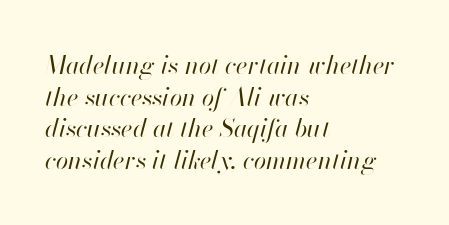
Regarding leading, the lines here are spaced in the standard way. Leftover space on each line is placed entirely after the last word. The tracking reads as untouched default to a designer's eye. In terms of posture, this sample is oblique. A quiet, ordinary-to-light weight characterises the typeface. Honestly, there is no underline to notice here at all.
